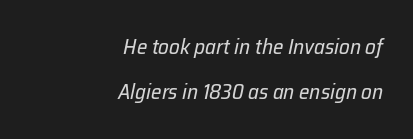
The rendering anchors every line to the right-hand side. Beneath every word, the page is bare. The specimen reads as italic at a glance. Baseline-to-baseline distance is far greater than the letter height. Here the glyphs are tracked normally, forming tight word shapes. Counters stay open thanks to moderate or lighter strokes.
